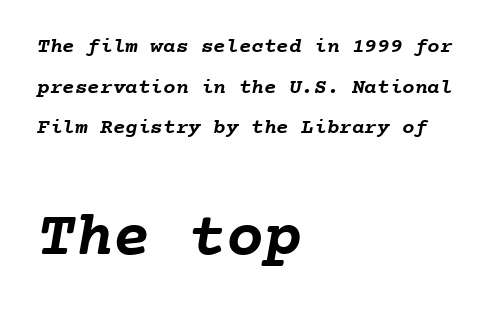
{"bold": "yes", "weight": "semibold", "width": "normal", "stroke_contrast": "low", "x_height": "medium", "monospaced": "yes", "underline": "no", "align": "left", "line_spacing": "loose", "line_spacing_ratio": 1.94, "letter_spacing": "normal", "letter_spacing_em": 0.0, "larger_block": "second", "size_ratio": 3.0, "glyph_px": 63}
